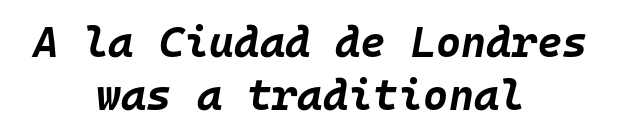
The passage shown is typed in a monospace face where columns stay perfectly aligned. Unmarked baselines from the first word to the last. In terms of weight, the rendering is a true, heavy bold. It's the slanting kind of type. Tracking here is standard; glyphs follow each other at the usual distance. The lines are quadded center.
